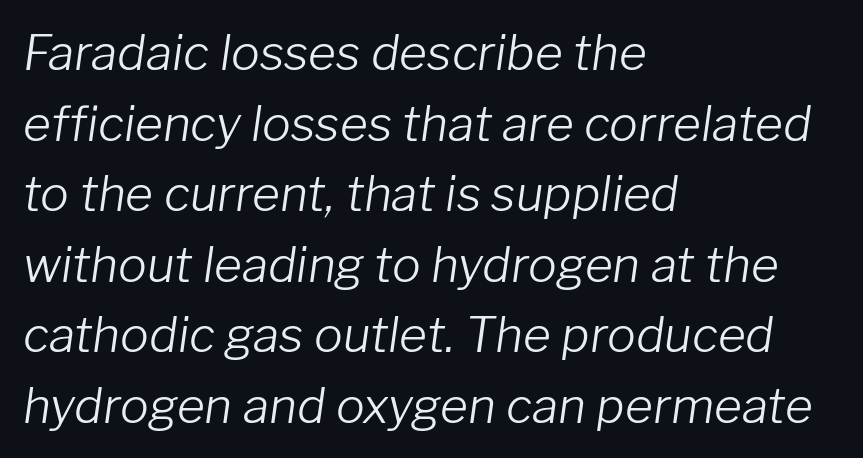
The image shows 48 px light type, italic (leaning right); set left-aligned, normal line spacing (1.47x), normal letter spacing, not underlined; low stroke contrast and a medium x-height.
